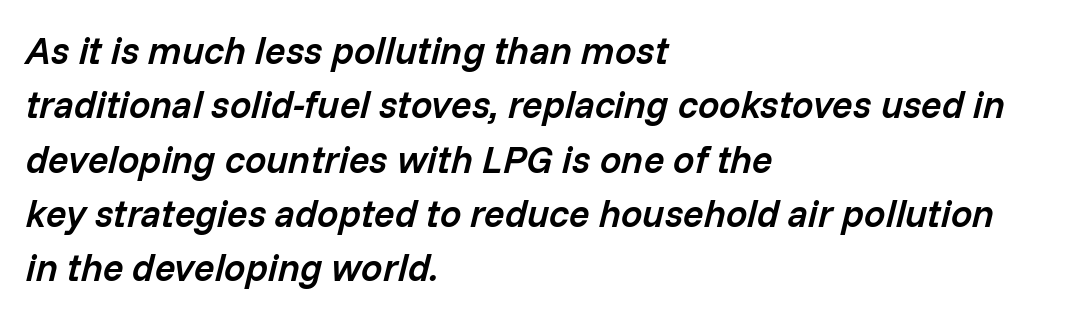
Q: Is the text bold? A: Semi-bold.
Q: Is the text italic (slanted)? A: Yes, it leans right by about 14 degrees.
Q: Is the text underlined? A: No.
Q: How is the paragraph aligned? A: Left-aligned.
Q: Is the spacing between letters normal or unusually wide? A: Normal.
Q: Is the spacing between lines tight, normal or loose? A: Normal.
Q: Width (condensed, normal, or wide)? A: Normal.
Q: Stroke contrast? A: Low.
Q: x-height? A: Medium.
Q: Monospaced? A: No.
